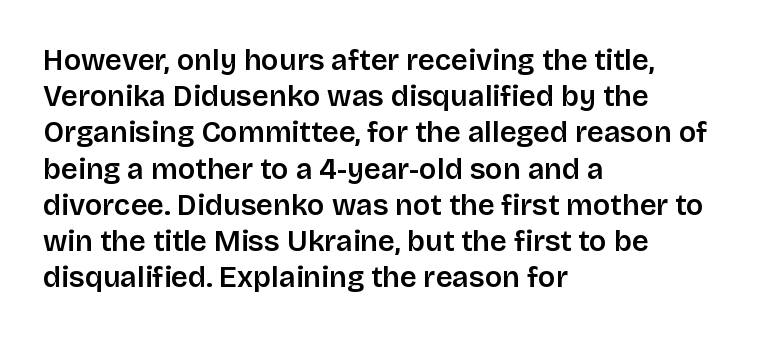
Caption: semibold face, moderately heavy strokes. Each word holds together tightly as a unit, with standard inter-letter gaps. Students, observe: this is what conventionally led text looks like. Letters rest on an invisible, unmarked baseline.
